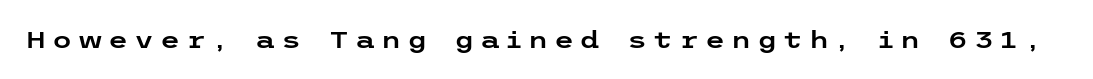
{"italic": "no", "underline": "no", "letter_spacing": "wide", "letter_spacing_em": 0.25, "glyph_px": 23}
